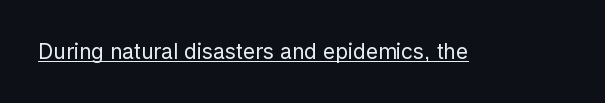
Q: Is the text bold? A: No.
Q: Is the text italic (slanted)? A: No, it is upright.
Q: Is the text underlined? A: Yes.
Q: Is the spacing between letters normal or unusually wide? A: Normal.
